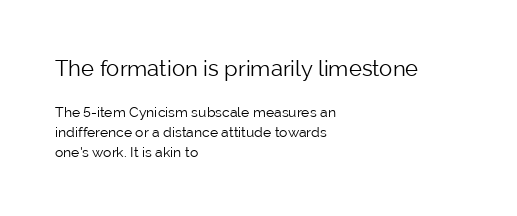
Block one is the big one; block two sits smaller underneath. Ascenders rise straight up at ninety degrees. The characters are drawn with everyday or finer stroke widths. Glyph-to-glyph distance matches everyday printed text. What's the leading like? Ordinary, nothing unusual.
